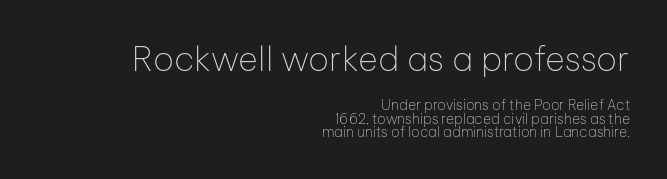
Compare the two chunks: the upper has the greater cap height. Descenders are the only things crossing below the line. Classification — sans serif. Do the characters align in a grid? No, the font is proportional.
